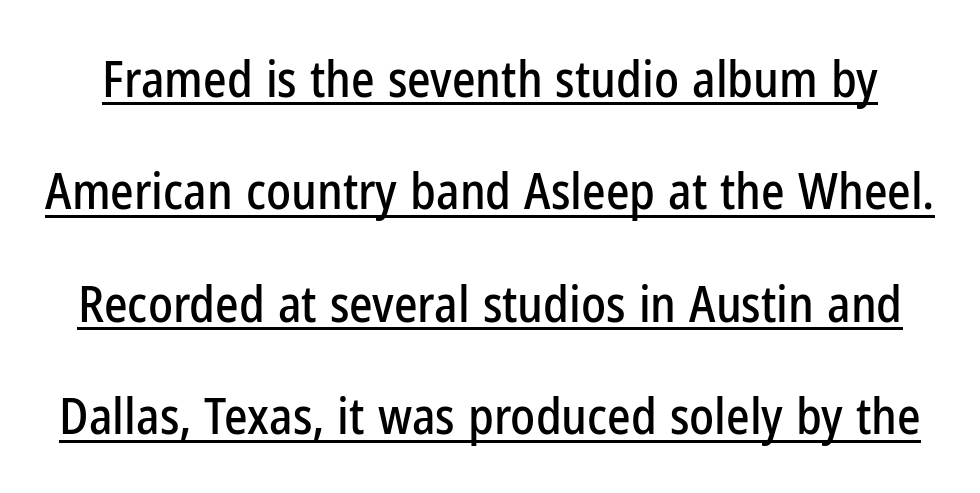
{"serif": "no", "italic": "no", "width": "condensed", "stroke_contrast": "low", "x_height": "medium", "monospaced": "no", "underline": "yes", "line_spacing": "loose", "line_spacing_ratio": 2.25, "letter_spacing": "normal", "letter_spacing_em": 0.0, "glyph_px": 50}
